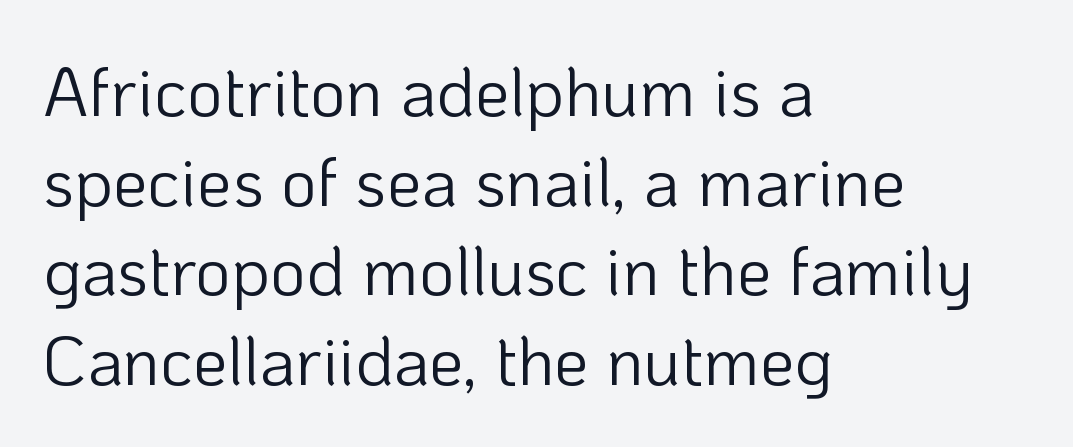
The image shows 69 px light sans-serif type, upright; set left-aligned, normal line spacing (1.3x), normal letter spacing, not underlined; low stroke contrast and a medium x-height.
